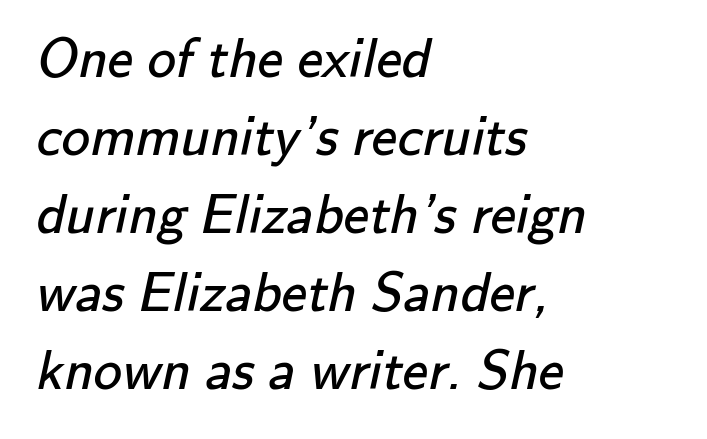
The weight tops out at a normal text grade. The leading is moderate, giving the passage an even texture. The specimen omits any rule beneath the text block's lines. Inter-character spacing is left at the font's built-in metrics. You could not count columns in this text — the font is proportionally spaced.
